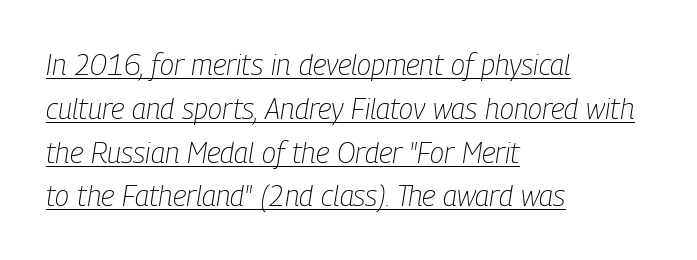
The image shows 29 px light, condensed type, italic (leaning right); set left-aligned, normal line spacing (1.51x), normal letter spacing, underlined; low stroke contrast and a medium x-height.
